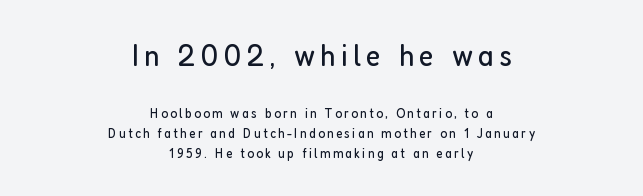
Q: Is the text bold? A: No.
Q: Is the text italic (slanted)? A: No, it is upright.
Q: Is the typeface a serif or a sans-serif typeface? A: Sans-serif.
Q: Is the text underlined? A: No.
Q: How is the paragraph aligned? A: Centered.
Q: Is the spacing between lines tight, normal or loose? A: Normal.
Q: Which block of text is set in a larger size, the first (top) or the second (bottom)? A: The first (top) one.
Q: Width (condensed, normal, or wide)? A: Condensed.
Q: Stroke contrast? A: Low.
Q: x-height? A: Medium.
Q: Monospaced? A: No.
